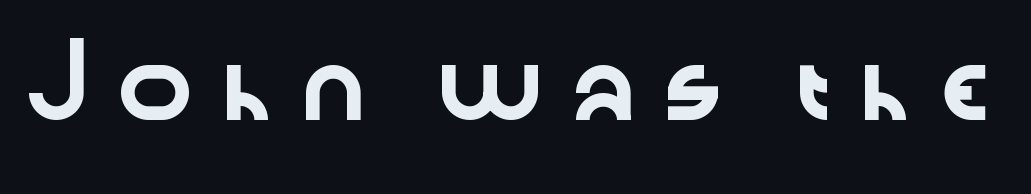
The image shows 65 px wide sans-serif type, upright; set unusually wide letter spacing (+0.26 em), not underlined; low stroke contrast and a medium x-height.
